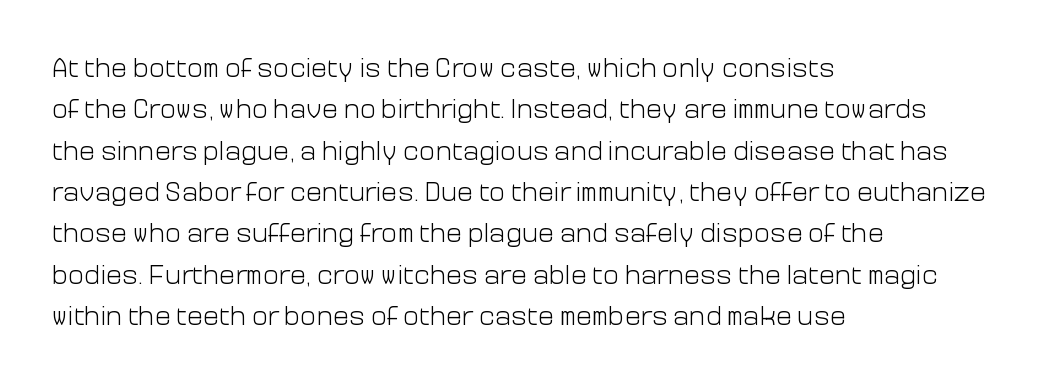
{"italic": "no", "bold": "no", "underline": "no", "align": "left", "line_spacing": "normal", "line_spacing_ratio": 1.53, "letter_spacing": "normal", "letter_spacing_em": 0.0, "glyph_px": 27}
